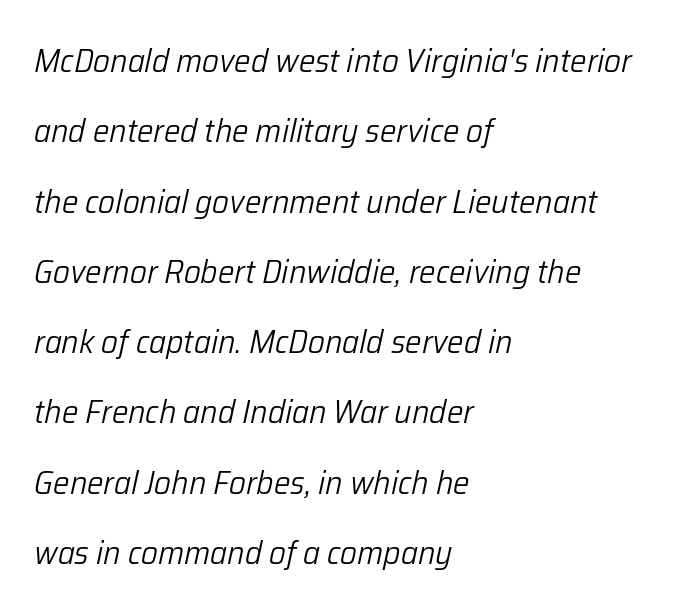
The image shows 33 px light type, italic (leaning right); set left-aligned, loose line spacing (2.13x), normal letter spacing, not underlined; low stroke contrast and a medium x-height.
